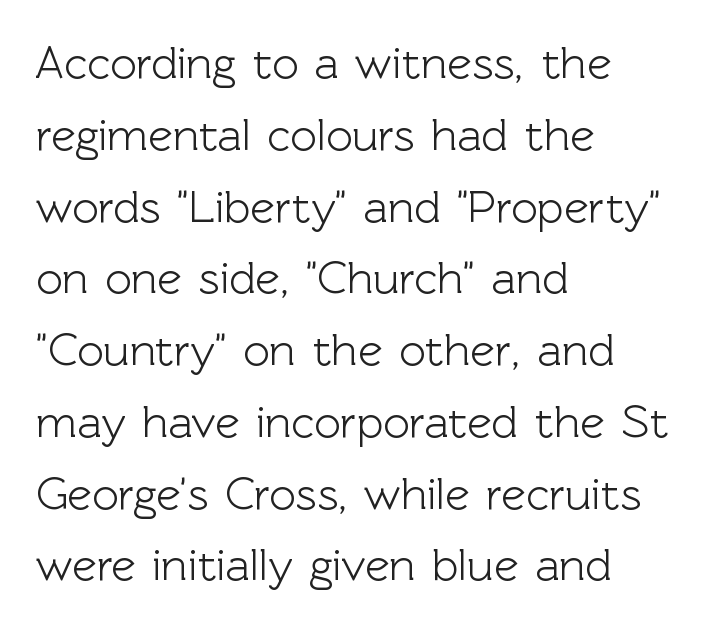
Words appear dense and cohesive because spacing is normal. Letterform terminals end flat and unadorned throughout the passage. One-word summary of the alignment: left. This sample has the flowing, uneven cadence of proportional lettering. This sample keeps an unexceptional amount of space between lines. This is roman type, the default non-slanted kind.
